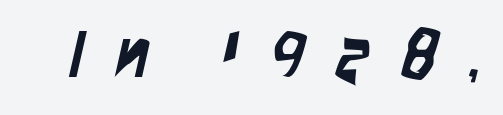
Q: Is the typeface a serif or a sans-serif typeface? A: Sans-serif.
Q: Is the text underlined? A: No.
Q: Is the spacing between letters normal or unusually wide? A: Unusually wide.
Q: Width (condensed, normal, or wide)? A: Condensed.
Q: Stroke contrast? A: Low.
Q: x-height? A: Large.
Q: Monospaced? A: No.
